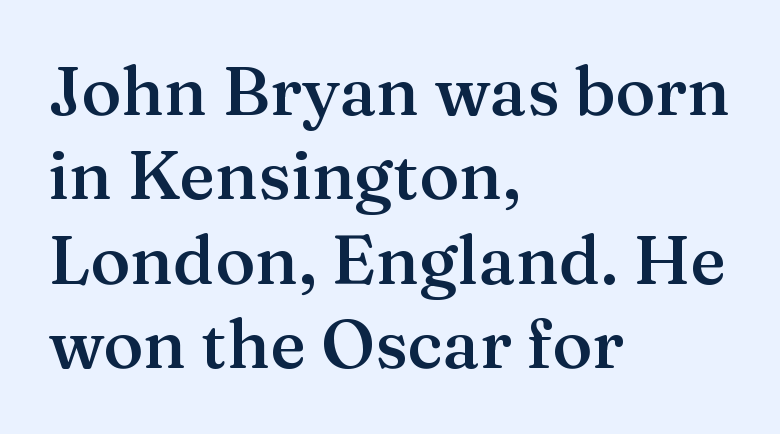
{"serif": "yes", "italic": "no", "bold": "semi", "weight": "semibold", "width": "normal", "stroke_contrast": "medium", "x_height": "medium", "monospaced": "no", "underline": "no", "align": "left", "line_spacing_ratio": 1.24, "letter_spacing": "normal", "letter_spacing_em": 0.0, "glyph_px": 68}
